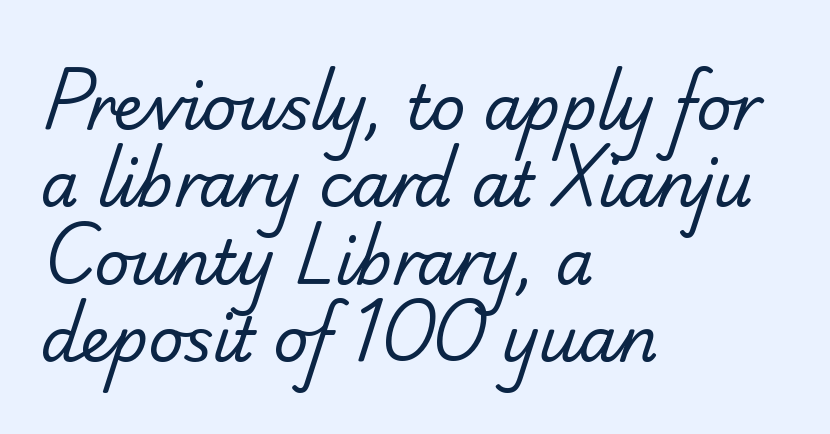
Q: Is the text bold? A: No.
Q: Is the typeface a serif or a sans-serif typeface? A: Sans-serif.
Q: Is the text underlined? A: No.
Q: How is the paragraph aligned? A: Left-aligned.
Q: Is the spacing between letters normal or unusually wide? A: Normal.
Q: Is the spacing between lines tight, normal or loose? A: Normal.
Q: Width (condensed, normal, or wide)? A: Normal.
Q: Stroke contrast? A: Low.
Q: x-height? A: Small.
Q: Monospaced? A: No.
